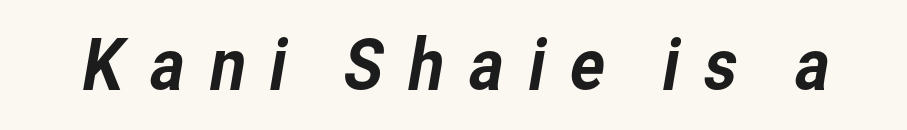
{"serif": "no", "width": "normal", "stroke_contrast": "low", "x_height": "medium", "monospaced": "no", "underline": "no", "letter_spacing": "wide", "letter_spacing_em": 0.3, "glyph_px": 71}
